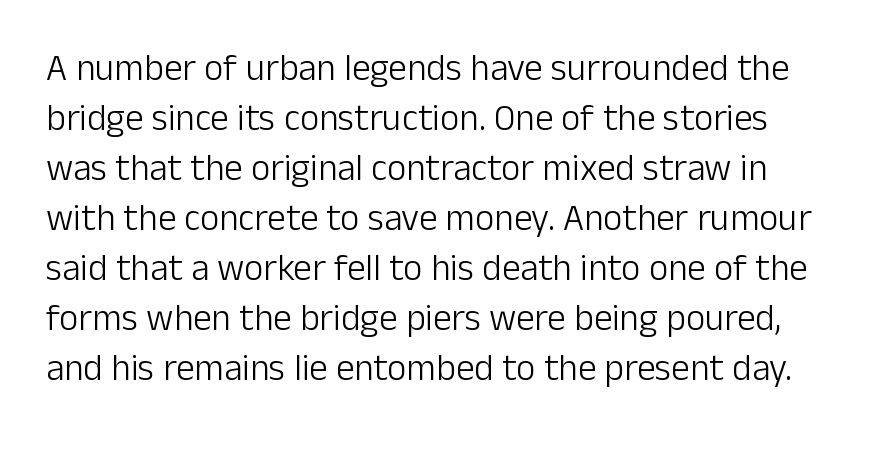
{"serif": "no", "italic": "no", "bold": "no", "weight": "light", "width": "normal", "stroke_contrast": "low", "x_height": "medium", "monospaced": "no", "underline": "no", "line_spacing": "normal", "line_spacing_ratio": 1.35, "letter_spacing": "normal", "letter_spacing_em": 0.0, "glyph_px": 37}
